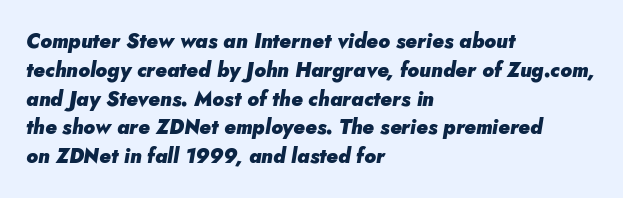
The letterforms sit shoulder to shoulder at normal distance. As a designer I'd log this as weight 700, bold. Does the lettering tilt? It does — this is italic. The vertical gap from one line to the next is medium. Rule under the text: the space is simply empty. The setting favours the left margin, as ordinary paragraphs usually do.
